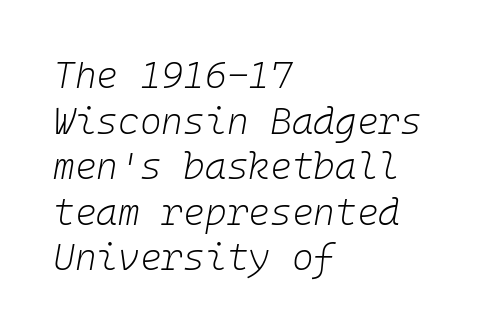
The face used here is monospaced, like something from a code editor. Compared with a typical body face, this is equally light or lighter still. The space beneath each line is pristine and unruled. Line starts are locked; line ends wander. No extra tracking has been applied to these lines.
